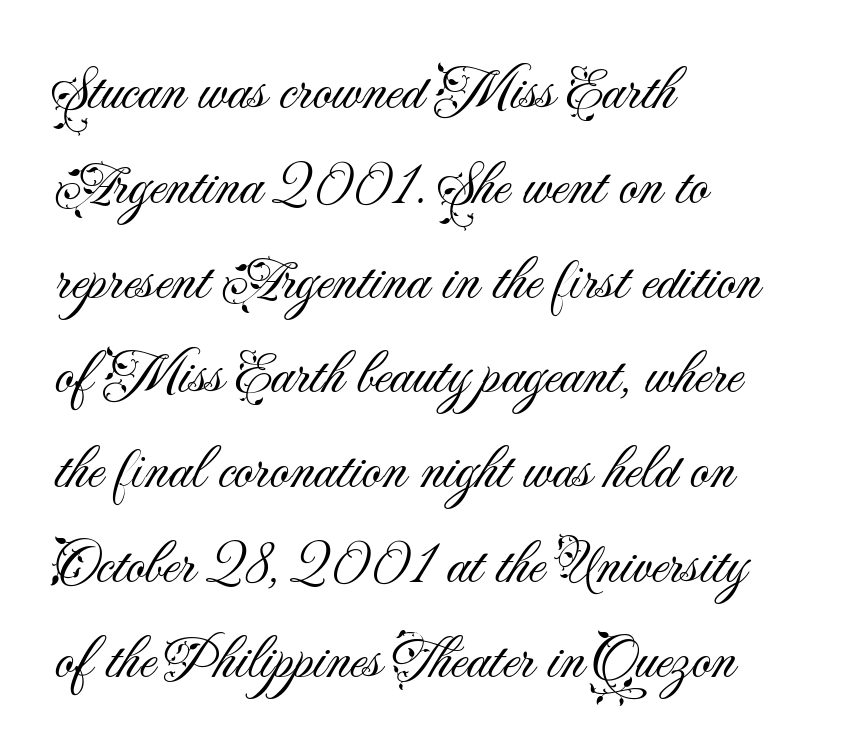
Q: Is the text bold? A: No.
Q: Is the text italic (slanted)? A: Yes.
Q: Is the typeface a serif or a sans-serif typeface? A: Sans-serif.
Q: Is the text underlined? A: No.
Q: How is the paragraph aligned? A: Left-aligned.
Q: Is the spacing between letters normal or unusually wide? A: Normal.
Q: Is the spacing between lines tight, normal or loose? A: Normal.
Q: Width (condensed, normal, or wide)? A: Normal.
Q: Stroke contrast? A: Medium.
Q: x-height? A: Small.
Q: Monospaced? A: No.
